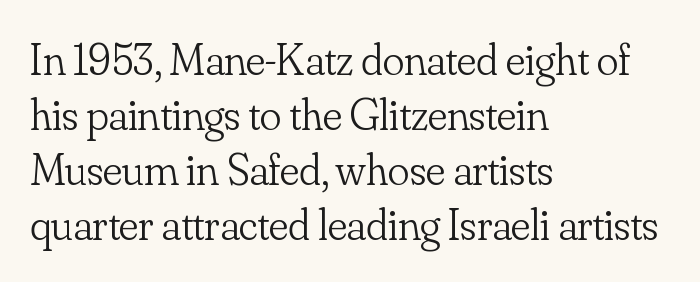
Observe the ordinary spacing: letters are neighbours, not strangers. The letterforms sit at book weight or below. Are there feet on the stems? There are — it's a serif. A classic flush-left, rag-right setting is used for this passage.
